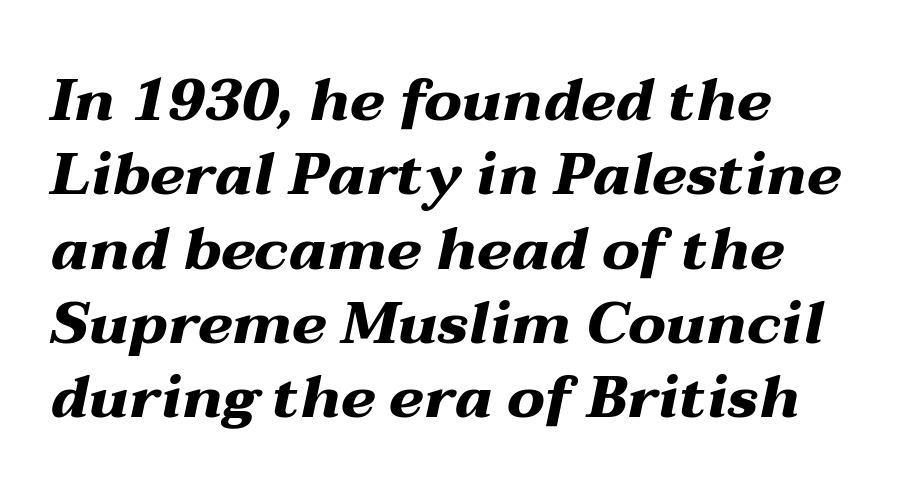
{"italic": "yes", "lean": "right", "slant_degrees": 12, "bold": "yes", "weight": "heavy", "width": "wide", "stroke_contrast": "medium", "x_height": "medium", "monospaced": "no", "underline": "no", "align": "left", "line_spacing": "normal", "line_spacing_ratio": 1.26, "letter_spacing": "normal", "letter_spacing_em": 0.0, "glyph_px": 59}
